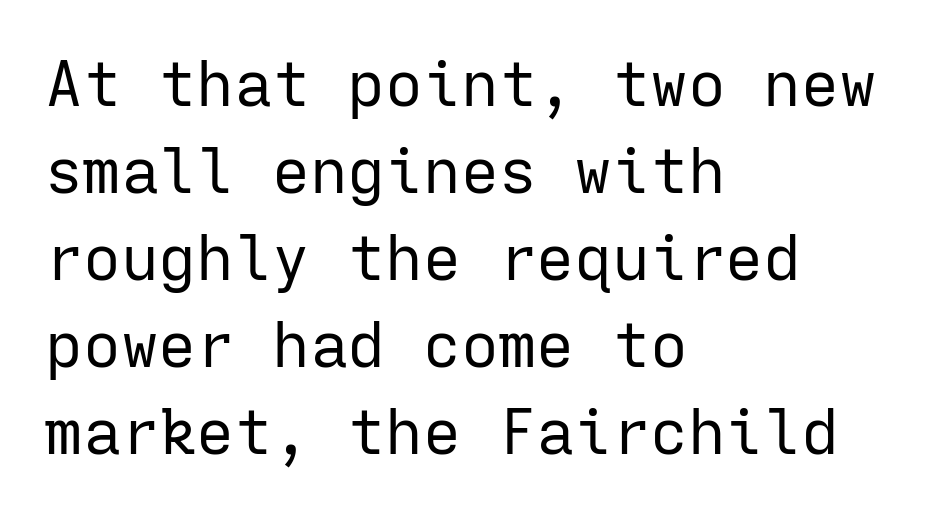
The image shows 63 px regular-weight sans-serif type, upright, monospaced; set left-aligned, normal line spacing (1.38x), normal letter spacing, not underlined; low stroke contrast and a medium x-height.
